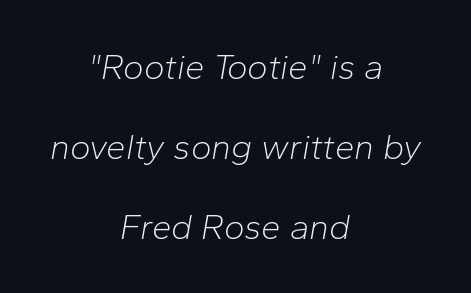
Q: Is the text bold? A: No.
Q: Is the text italic (slanted)? A: Yes, it leans right by about 10 degrees.
Q: Is the text underlined? A: No.
Q: How is the paragraph aligned? A: Centered.
Q: Is the spacing between letters normal or unusually wide? A: Normal.
Q: Is the spacing between lines tight, normal or loose? A: Loose.
Q: Width (condensed, normal, or wide)? A: Normal.
Q: Stroke contrast? A: Low.
Q: x-height? A: Medium.
Q: Monospaced? A: No.
